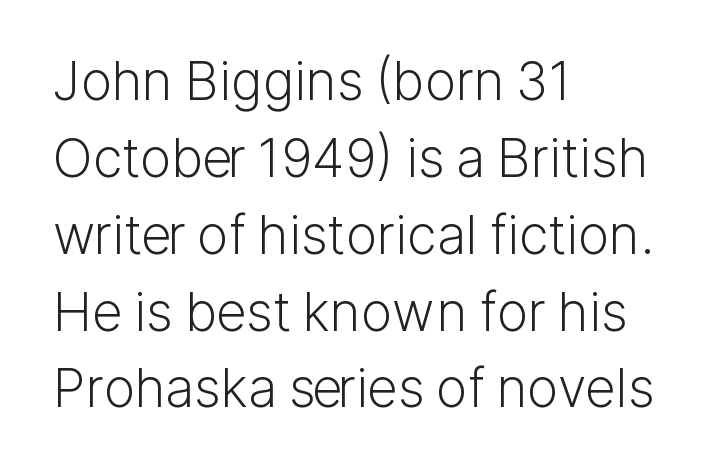
Q: Is the text bold? A: No.
Q: Is the text italic (slanted)? A: No, it is upright.
Q: Is the typeface a serif or a sans-serif typeface? A: Sans-serif.
Q: Is the text underlined? A: No.
Q: How is the paragraph aligned? A: Left-aligned.
Q: Is the spacing between letters normal or unusually wide? A: Normal.
Q: Is the spacing between lines tight, normal or loose? A: Normal.
Q: Width (condensed, normal, or wide)? A: Normal.
Q: Stroke contrast? A: Low.
Q: x-height? A: Medium.
Q: Monospaced? A: No.
